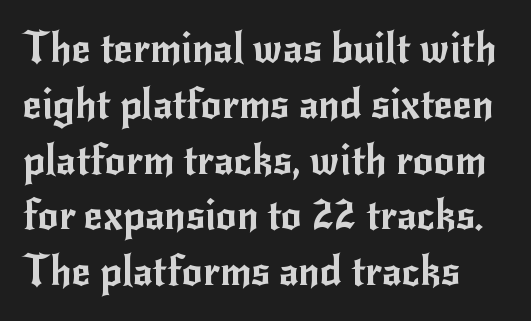
{"serif": "no", "italic": "no", "width": "normal", "stroke_contrast": "low", "x_height": "small", "monospaced": "no", "underline": "no", "align": "left", "line_spacing": "normal", "line_spacing_ratio": 1.36, "letter_spacing": "normal", "letter_spacing_em": 0.0, "glyph_px": 41}
